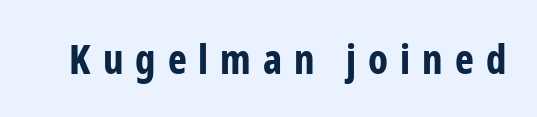
The image shows 40 px bold, condensed sans-serif type, upright; set unusually wide letter spacing (+0.3 em), not underlined; low stroke contrast and a medium x-height.
